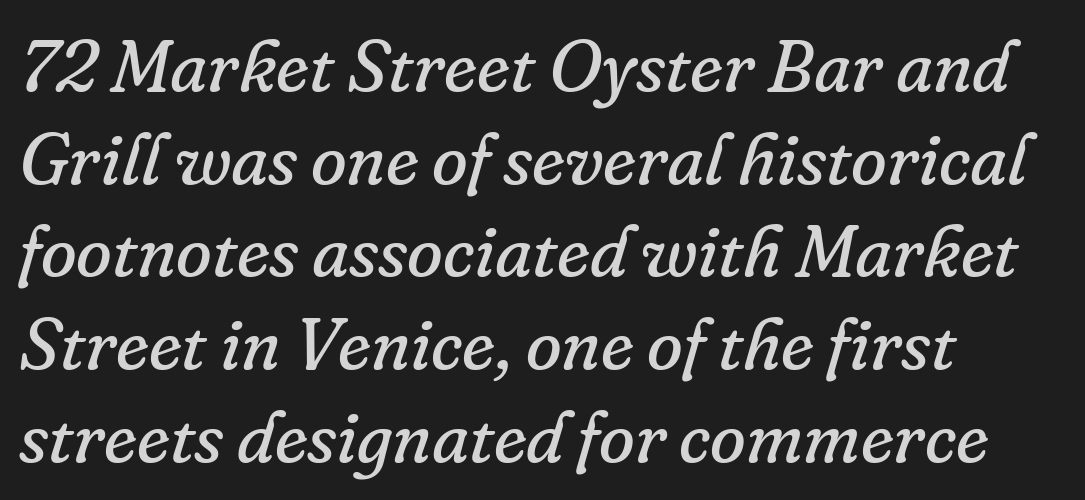
The image shows 73 px regular-weight serif type, italic (leaning right); set left-aligned, normal line spacing (1.27x), normal letter spacing, not underlined; low stroke contrast and a small x-height.
